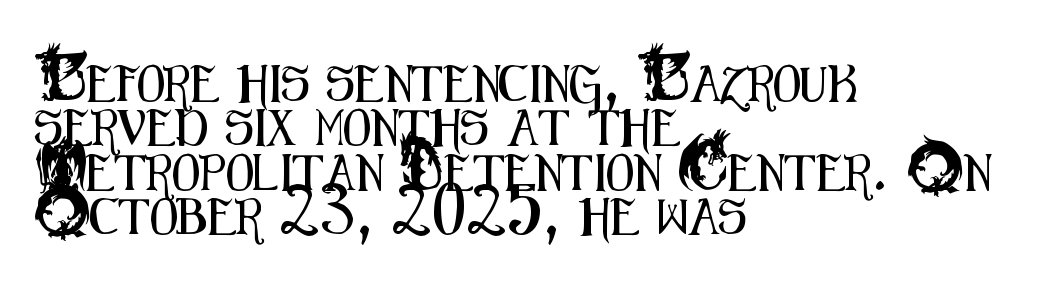
{"serif": "no", "italic": "no", "width": "condensed", "stroke_contrast": "medium", "x_height": "small", "monospaced": "no", "underline": "no", "align": "left", "line_spacing_ratio": 1.23, "letter_spacing": "normal", "letter_spacing_em": 0.0, "glyph_px": 36}
